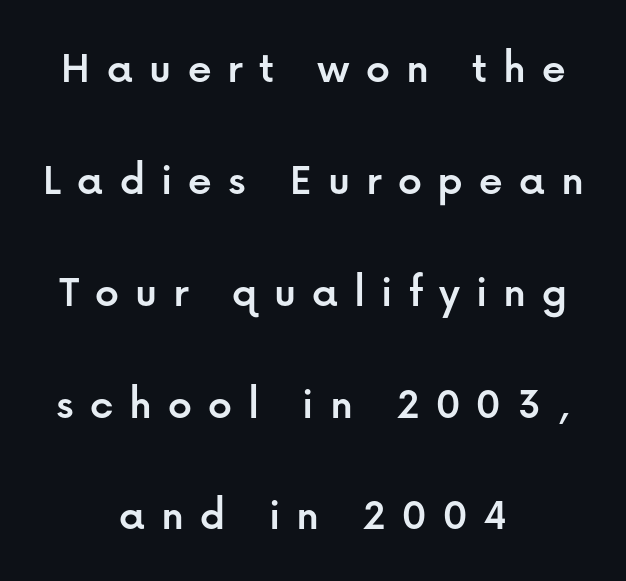
{"serif": "no", "italic": "no", "width": "normal", "stroke_contrast": "low", "x_height": "medium", "monospaced": "no", "underline": "no", "align": "center", "line_spacing": "loose", "line_spacing_ratio": 2.38, "letter_spacing": "wide", "letter_spacing_em": 0.34, "glyph_px": 47}
